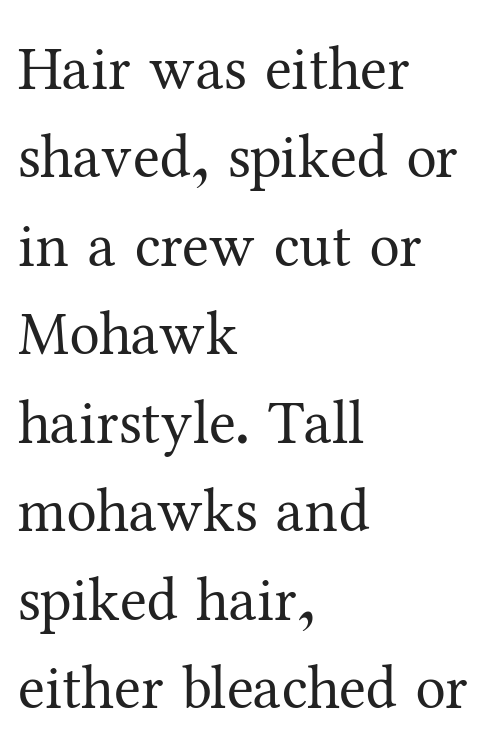
Q: Is the text bold? A: No.
Q: Is the text italic (slanted)? A: No, it is upright.
Q: Is the typeface a serif or a sans-serif typeface? A: Serif.
Q: Is the text underlined? A: No.
Q: How is the paragraph aligned? A: Left-aligned.
Q: Is the spacing between letters normal or unusually wide? A: Normal.
Q: Is the spacing between lines tight, normal or loose? A: Normal.
Q: Width (condensed, normal, or wide)? A: Normal.
Q: Stroke contrast? A: Medium.
Q: x-height? A: Medium.
Q: Monospaced? A: No.
